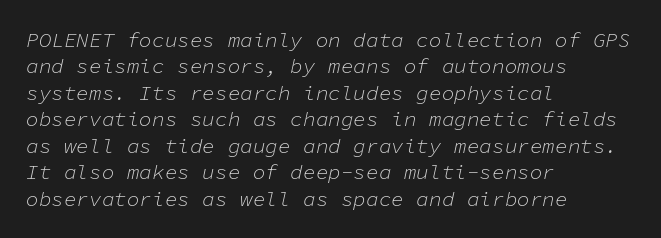
{"italic": "yes", "lean": "right", "slant_degrees": 11, "bold": "no", "underline": "no", "align": "left", "line_spacing": "normal", "line_spacing_ratio": 1.26, "letter_spacing": "normal", "letter_spacing_em": 0.0, "glyph_px": 21}
